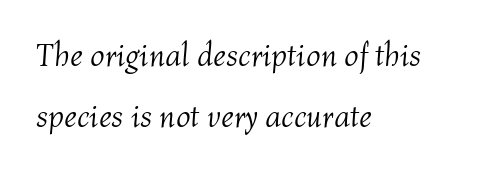
{"italic": "yes", "lean": "right", "slant_degrees": 4, "bold": "no", "weight": "light", "width": "normal", "stroke_contrast": "medium", "x_height": "medium", "monospaced": "no", "underline": "no", "align": "left", "line_spacing": "loose", "line_spacing_ratio": 1.92, "letter_spacing": "normal", "letter_spacing_em": 0.0, "glyph_px": 32}
